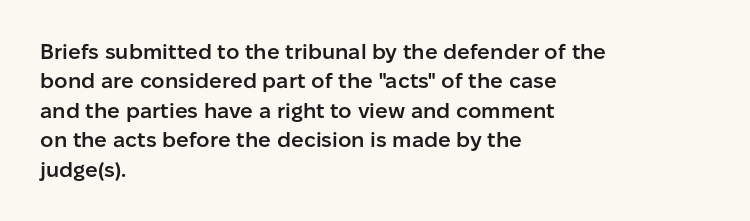
{"italic": "no", "bold": "semi", "underline": "no", "align": "left", "line_spacing": "normal", "line_spacing_ratio": 1.4, "letter_spacing": "normal", "letter_spacing_em": 0.0, "glyph_px": 21}
